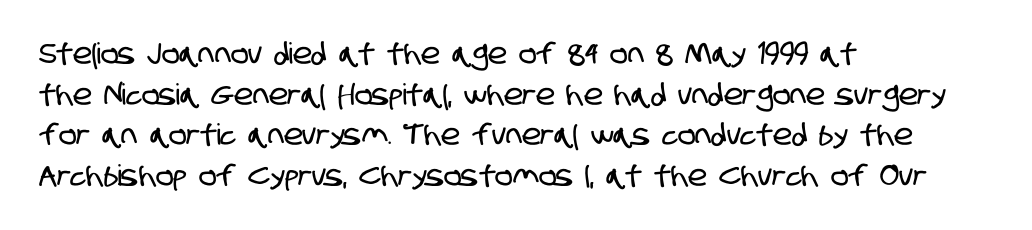
{"serif": "no", "width": "condensed", "stroke_contrast": "low", "x_height": "large", "monospaced": "no", "underline": "no", "align": "left", "line_spacing": "normal", "line_spacing_ratio": 1.4, "letter_spacing": "normal", "letter_spacing_em": 0.0, "glyph_px": 29}
